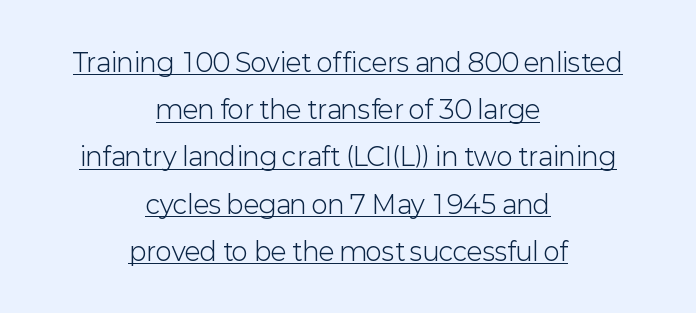
The image shows 25 px text type, upright; set centered, line spacing 1.89x, normal letter spacing, underlined.
